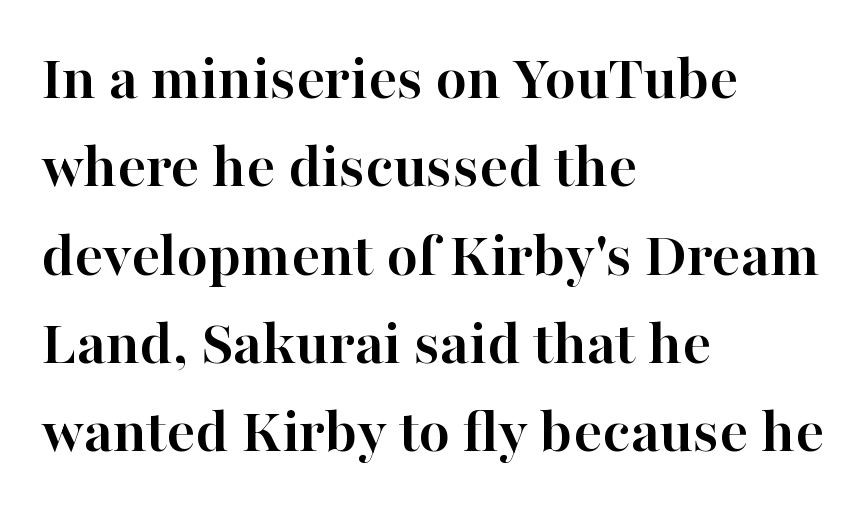
{"serif": "yes", "italic": "no", "bold": "yes", "weight": "semibold", "width": "normal", "stroke_contrast": "high", "x_height": "medium", "monospaced": "no", "underline": "no", "align": "left", "line_spacing": "normal", "line_spacing_ratio": 1.38, "letter_spacing": "normal", "letter_spacing_em": 0.0, "glyph_px": 64}
